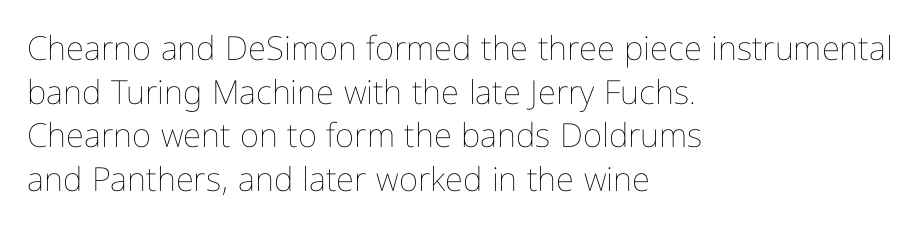
{"italic": "no", "bold": "no", "weight": "thin", "width": "condensed", "stroke_contrast": "low", "x_height": "medium", "monospaced": "no", "underline": "no", "align": "left", "line_spacing": "normal", "line_spacing_ratio": 1.32, "letter_spacing": "normal", "letter_spacing_em": 0.0, "glyph_px": 33}
